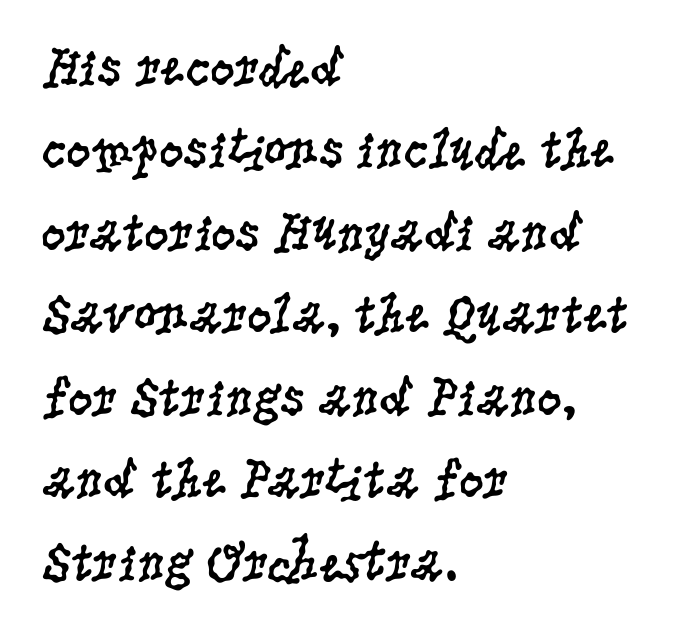
Check under the words: just untouched page. Old-style or modern, the face here clearly has serifs. The face used here is rendered with its standard letterfit. No extra ink here — the face is not bold.
